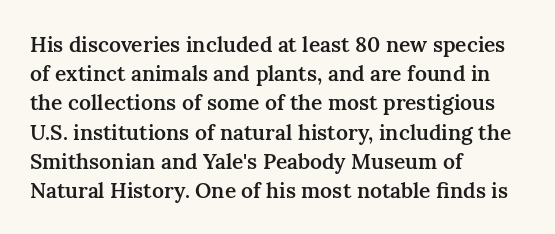
{"italic": "no", "bold": "semi", "underline": "no", "align": "left", "line_spacing": "normal", "line_spacing_ratio": 1.39, "letter_spacing": "normal", "letter_spacing_em": 0.0, "glyph_px": 21}
